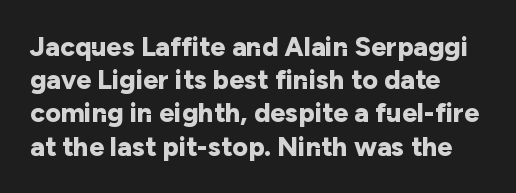
{"italic": "no", "bold": "yes", "underline": "no", "line_spacing_ratio": 1.23, "letter_spacing": "normal", "letter_spacing_em": 0.0, "glyph_px": 27}
